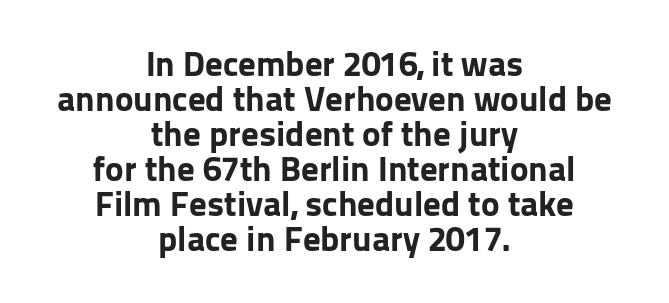
The leading is snug, giving the passage a crowded texture. Upright lettering throughout. Each letter's strokes conclude bluntly, with no projecting serifs. Here the glyphs are tracked normally, forming tight word shapes. I'd describe the lettering as bold — thick and assertive. This sample has the flowing, uneven cadence of proportional lettering.
